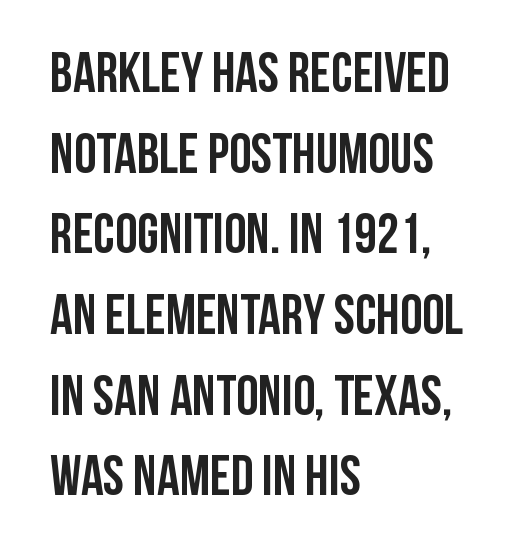
Ascenders rise straight up at ninety degrees. The rag falls on the right side of this text block. The designer left line spacing at the default. The passage shown is emphatically bold.
